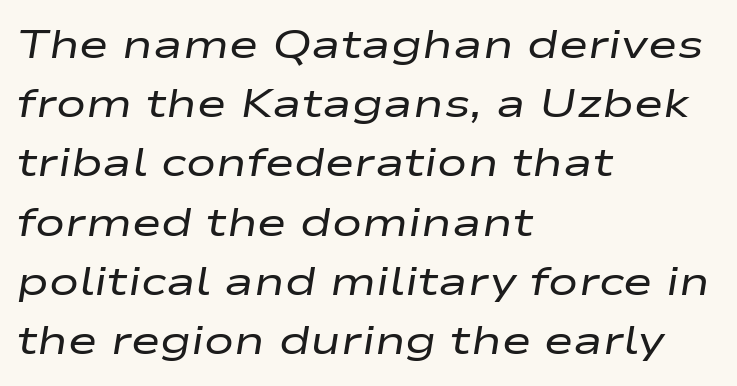
Q: Is the text bold? A: No.
Q: Is the text italic (slanted)? A: Yes, it leans right by about 9 degrees.
Q: Is the text underlined? A: No.
Q: How is the paragraph aligned? A: Left-aligned.
Q: Is the spacing between letters normal or unusually wide? A: Normal.
Q: Is the spacing between lines tight, normal or loose? A: Normal.
Q: Width (condensed, normal, or wide)? A: Wide.
Q: Stroke contrast? A: Low.
Q: x-height? A: Medium.
Q: Monospaced? A: No.
